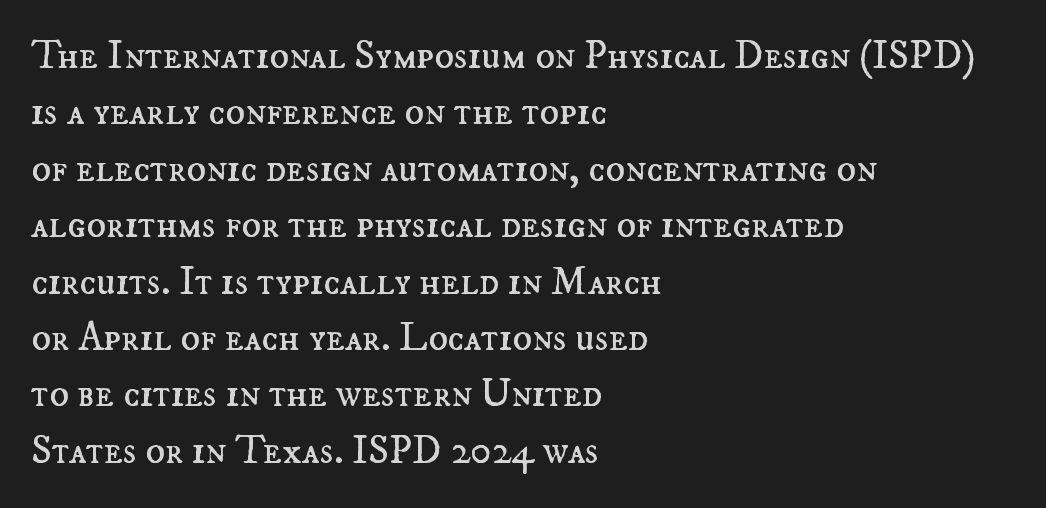
This sample has the flowing, uneven cadence of proportional lettering. These lines are set flush left with a ragged right edge. The passage shown is not bold in any degree. Honestly, there is no underline to notice here at all. The type is set solid horizontally, with unmodified tracking.
